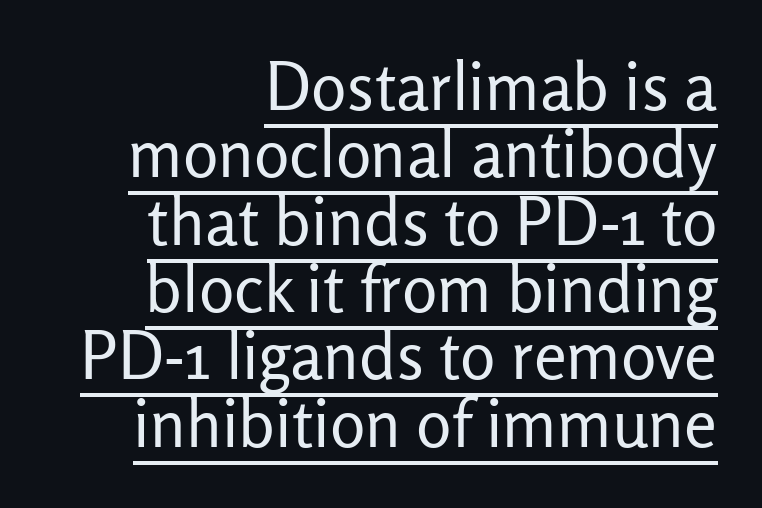
The image shows 66 px regular-weight sans-serif type, upright; set right-aligned, tight line spacing (1.02x), normal letter spacing, underlined; low stroke contrast and a medium x-height.
